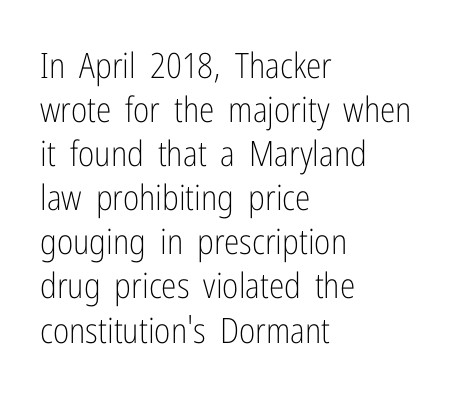
{"serif": "no", "italic": "no", "bold": "no", "weight": "light", "width": "condensed", "stroke_contrast": "low", "x_height": "medium", "monospaced": "no", "underline": "no", "align": "left", "line_spacing": "normal", "line_spacing_ratio": 1.26, "letter_spacing": "normal", "letter_spacing_em": 0.0, "glyph_px": 35}
